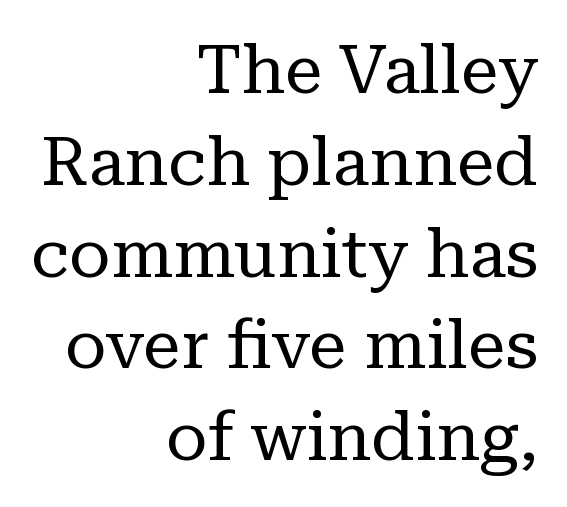
{"serif": "yes", "italic": "no", "bold": "no", "weight": "regular", "width": "normal", "stroke_contrast": "low", "x_height": "medium", "monospaced": "no", "underline": "no", "align": "right", "line_spacing": "normal", "line_spacing_ratio": 1.35, "letter_spacing": "normal", "letter_spacing_em": 0.0, "glyph_px": 68}
